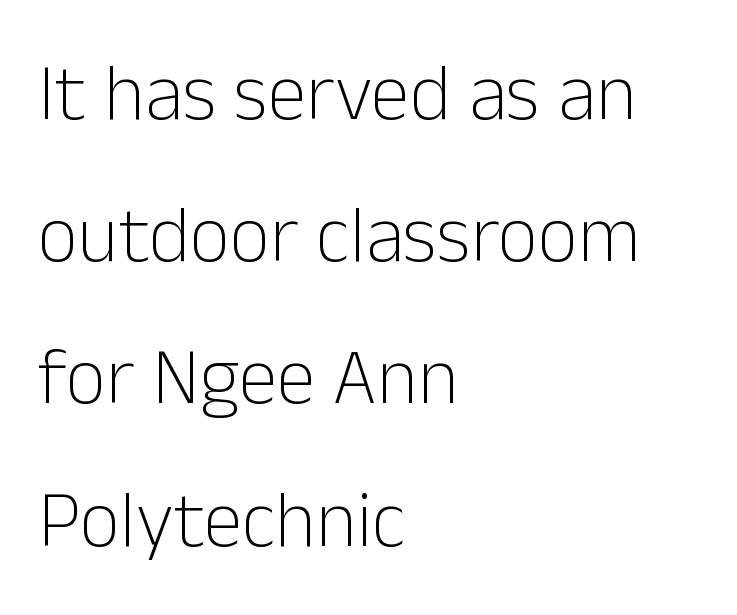
Q: Is the text bold? A: No.
Q: Is the text italic (slanted)? A: No, it is upright.
Q: Is the typeface a serif or a sans-serif typeface? A: Sans-serif.
Q: Is the text underlined? A: No.
Q: How is the paragraph aligned? A: Left-aligned.
Q: Is the spacing between letters normal or unusually wide? A: Normal.
Q: Width (condensed, normal, or wide)? A: Normal.
Q: Stroke contrast? A: Low.
Q: x-height? A: Medium.
Q: Monospaced? A: No.
